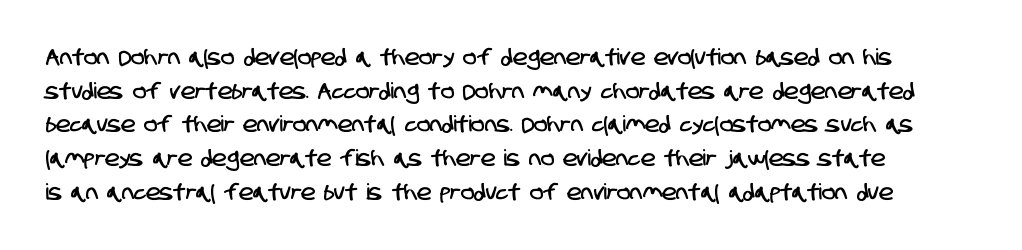
Summary of vertical rhythm: regular, with standard interline spacing. Default kerning and tracking; the words read as compact shapes. Letters rest on an invisible, unmarked baseline.
